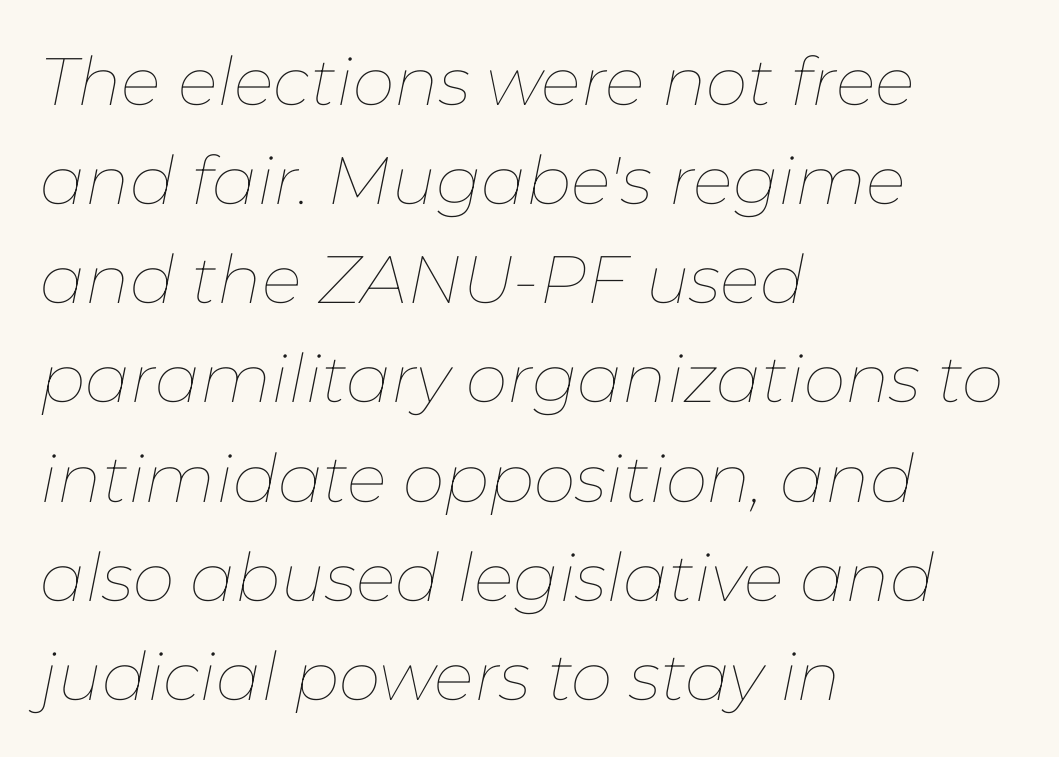
{"italic": "yes", "lean": "right", "slant_degrees": 11, "bold": "no", "weight": "thin", "width": "normal", "stroke_contrast": "low", "x_height": "medium", "monospaced": "no", "underline": "no", "align": "left", "line_spacing": "normal", "line_spacing_ratio": 1.48, "letter_spacing": "normal", "letter_spacing_em": 0.0, "glyph_px": 67}
